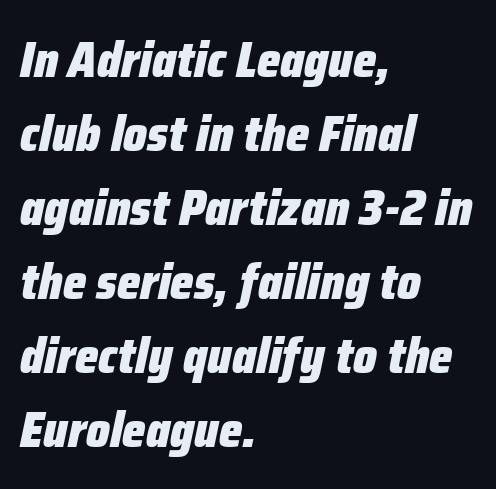
The image shows 50 px heavy, condensed type, italic (leaning right); set left-aligned, normal line spacing (1.48x), normal letter spacing, not underlined; low stroke contrast and a medium x-height.
